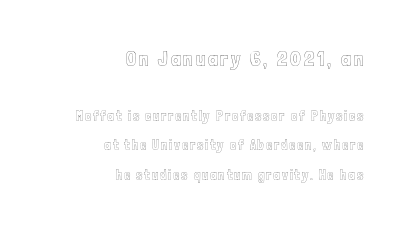
The image shows 21 px text type, upright; set right-aligned, loose line spacing (2.1x), not underlined; the first (top) block is 1.5x larger.
